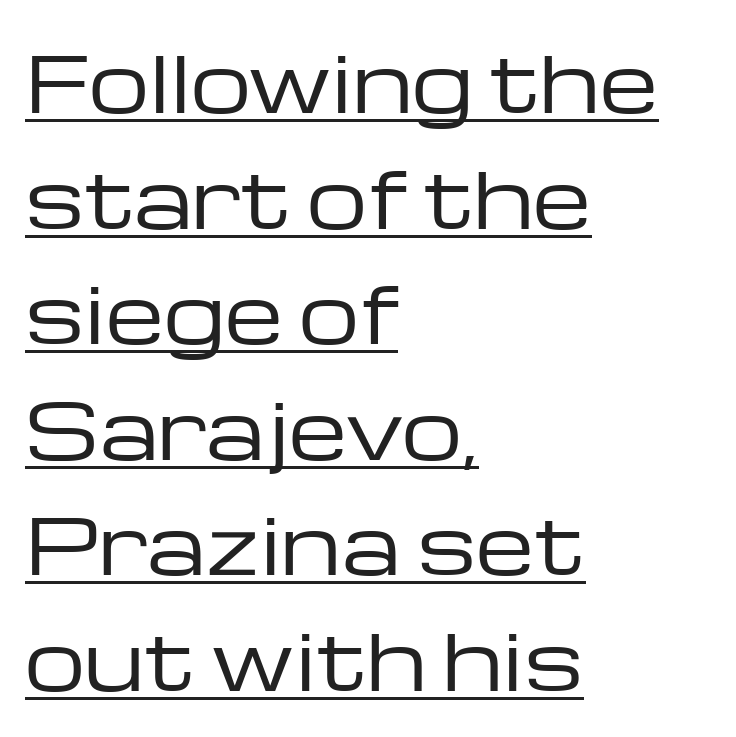
Q: Is the text bold? A: No.
Q: Is the text italic (slanted)? A: No, it is upright.
Q: Is the typeface a serif or a sans-serif typeface? A: Sans-serif.
Q: Is the text underlined? A: Yes.
Q: How is the paragraph aligned? A: Left-aligned.
Q: Is the spacing between letters normal or unusually wide? A: Normal.
Q: Is the spacing between lines tight, normal or loose? A: Normal.
Q: Width (condensed, normal, or wide)? A: Wide.
Q: Stroke contrast? A: Low.
Q: x-height? A: Medium.
Q: Monospaced? A: No.
